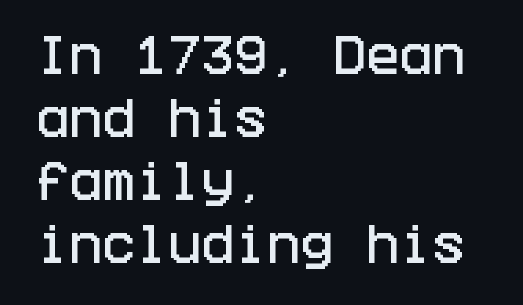
Q: Is the text italic (slanted)? A: No, it is upright.
Q: Is the typeface a serif or a sans-serif typeface? A: Sans-serif.
Q: Is the text underlined? A: No.
Q: How is the paragraph aligned? A: Left-aligned.
Q: Is the spacing between letters normal or unusually wide? A: Normal.
Q: Is the spacing between lines tight, normal or loose? A: Normal.
Q: Width (condensed, normal, or wide)? A: Condensed.
Q: Stroke contrast? A: Low.
Q: x-height? A: Large.
